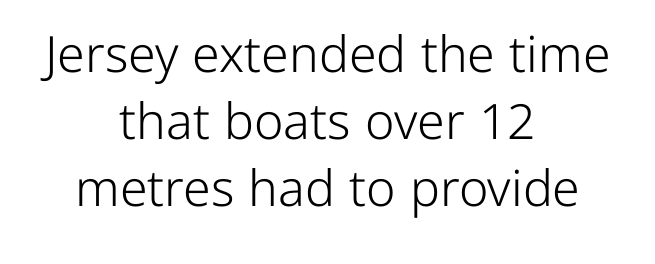
How are the letters spaced? Ordinarily, with no added tracking. Caption: face not bold, strokes unweighted. Proportional: the letters do not fall into vertical columns. Anything drawn beneath the words? Only blank space.
